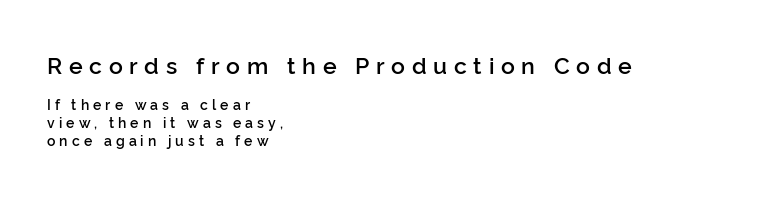
The image shows 23 px text type, upright; set left-aligned, normal line spacing (1.26x), unusually wide letter spacing (+0.29 em), not underlined; the first (top) block is 1.64x larger.
